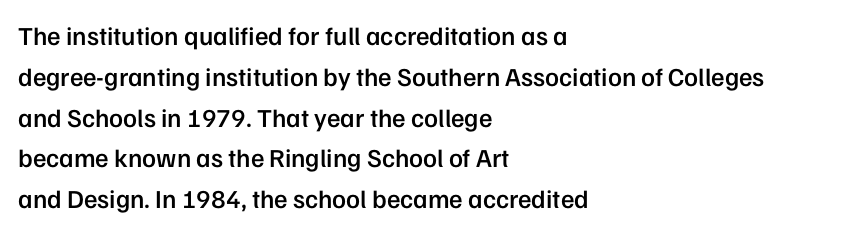
Caption: semibold face, moderately heavy strokes. Students, observe: this is what conventionally led text looks like. Quick note: not italic, upright. A bare baseline throughout the passage.
